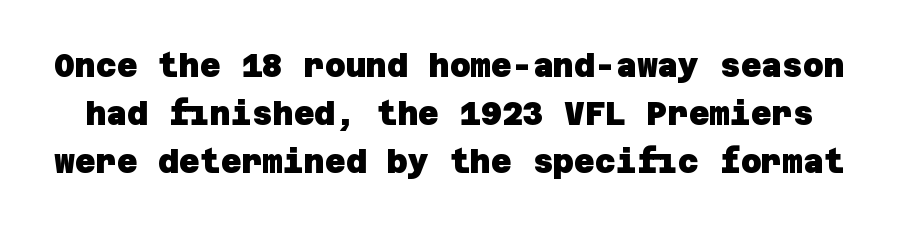
Q: Is the text bold? A: Yes.
Q: Is the typeface a serif or a sans-serif typeface? A: Sans-serif.
Q: Is the text underlined? A: No.
Q: Is the spacing between letters normal or unusually wide? A: Normal.
Q: Is the spacing between lines tight, normal or loose? A: Normal.
Q: Width (condensed, normal, or wide)? A: Normal.
Q: Stroke contrast? A: Low.
Q: x-height? A: Large.
